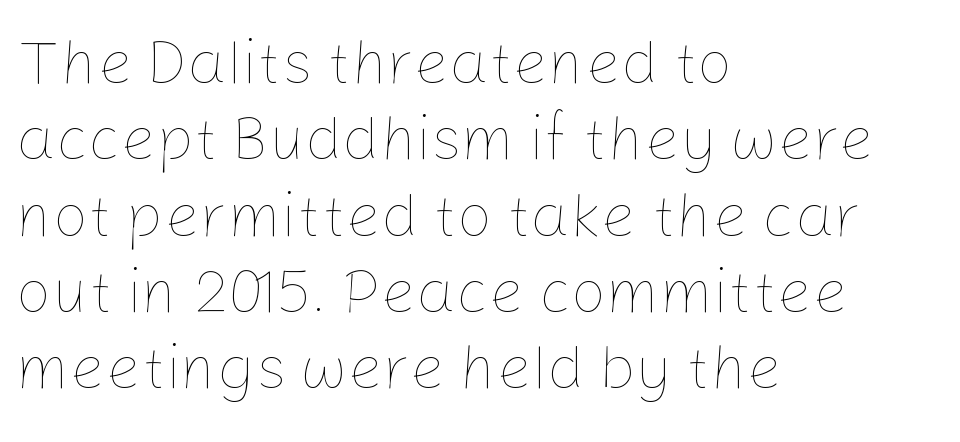
The image shows 62 px thin type, upright; set left-aligned, line spacing 1.23x, normal letter spacing, not underlined; low stroke contrast and a medium x-height.
